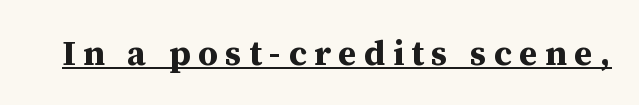
Here the designer chose a conventional face with non-uniform glyph widths. The font is running at its bold setting. Observe the serifs anchoring each vertical stroke in this sample. Do the letters lean? They stand straight. Each line of the rendering has a horizontal stroke beneath the glyphs. Characters follow at a spacing far wider than the type designer built in.
